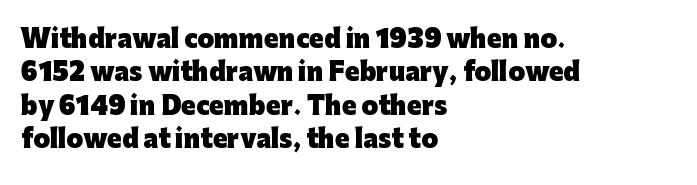
You can tell it's not italic because the verticals are truly vertical. Descender tails drop into unmarked territory. Baseline-to-baseline distance is the conventional proportion of letter height. Nobody touched the tracking dial on this one. Thick stems and heavy bowls — unmistakably bold. One-word summary of the alignment: left.
